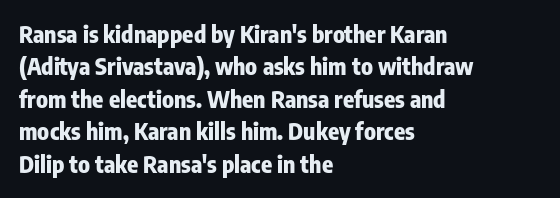
Q: Is the text bold? A: Yes.
Q: Is the text italic (slanted)? A: No, it is upright.
Q: Is the text underlined? A: No.
Q: How is the paragraph aligned? A: Left-aligned.
Q: Is the spacing between letters normal or unusually wide? A: Normal.
Q: Is the spacing between lines tight, normal or loose? A: Normal.
